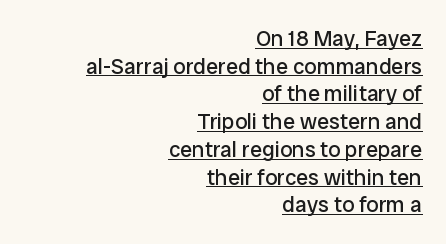
Does extra space separate the letters? No, they use regular spacing. The weight would be labelled regular, book, light, or lighter still. Visually the block forms a straight wall on the right and a jagged coastline on the left. One glance says typical: line gaps are just what's usual. In designer terms, the underline attribute is active on this setting.
